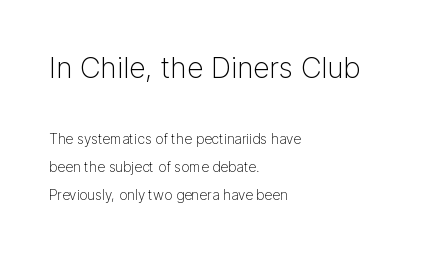
Anything drawn beneath the words? Only blank space. The font family rendered here belongs to the sans-serif group. Looks like regular typesetting: each glyph gets only the width it needs. You can tell it's not italic because the verticals are truly vertical. The lines are spread far apart with generous leading. No chunkiness to these letters — they're not bold.
